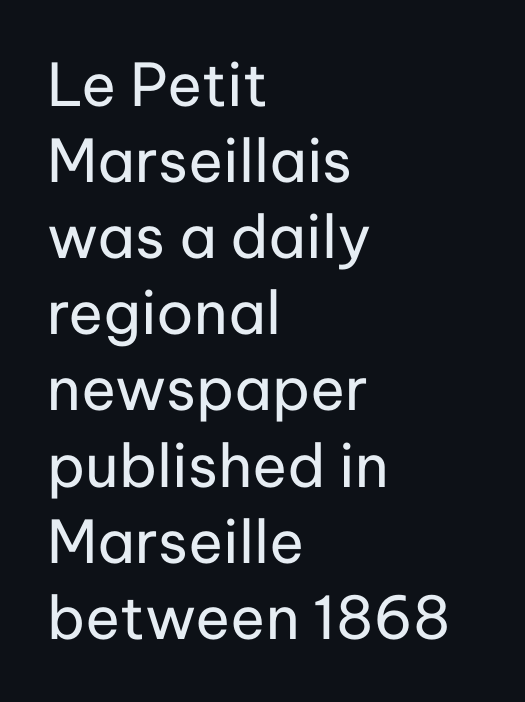
{"serif": "no", "italic": "no", "bold": "no", "weight": "regular", "width": "normal", "stroke_contrast": "low", "x_height": "medium", "monospaced": "no", "underline": "no", "align": "left", "line_spacing": "normal", "line_spacing_ratio": 1.29, "letter_spacing": "normal", "letter_spacing_em": 0.0, "glyph_px": 59}
